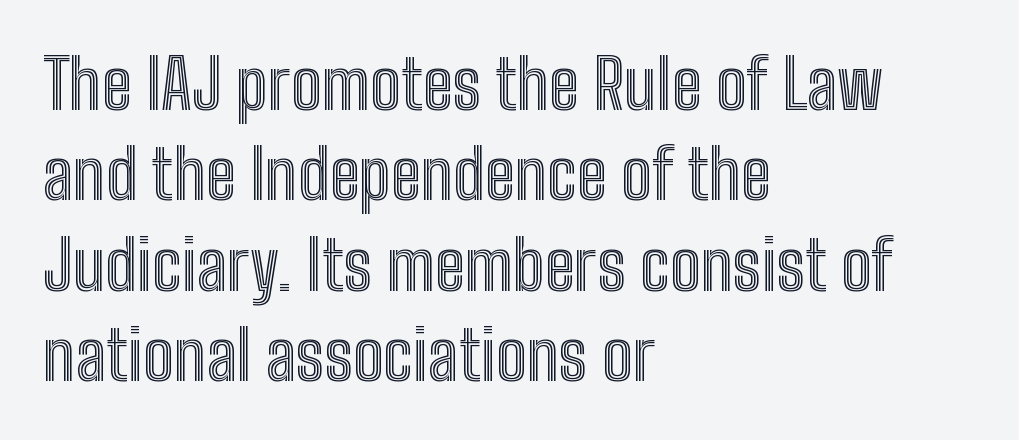
The image shows 68 px condensed type, upright; set left-aligned, normal line spacing (1.33x), normal letter spacing, not underlined; a medium x-height.
